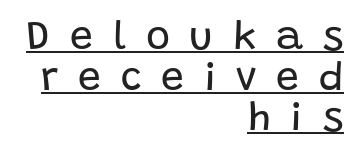
Q: Is the text bold? A: No.
Q: Is the text italic (slanted)? A: No, it is upright.
Q: Is the typeface a serif or a sans-serif typeface? A: Sans-serif.
Q: Is the text underlined? A: Yes.
Q: How is the paragraph aligned? A: Right-aligned.
Q: Is the spacing between letters normal or unusually wide? A: Unusually wide.
Q: Is the spacing between lines tight, normal or loose? A: Tight.
Q: Width (condensed, normal, or wide)? A: Normal.
Q: Stroke contrast? A: Low.
Q: x-height? A: Large.
Q: Monospaced? A: No.
